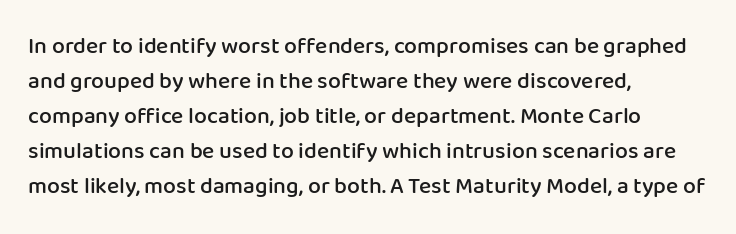
Q: Is the text bold? A: Semi-bold.
Q: Is the text italic (slanted)? A: No, it is upright.
Q: Is the text underlined? A: No.
Q: How is the paragraph aligned? A: Left-aligned.
Q: Is the spacing between letters normal or unusually wide? A: Normal.
Q: Is the spacing between lines tight, normal or loose? A: Normal.
